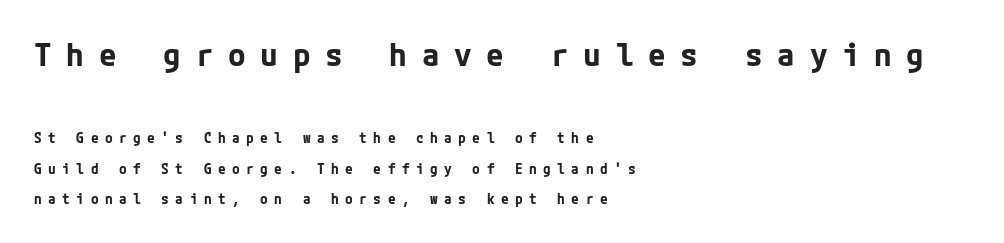
This rendering widens character spacing well past its baseline value. Strokes here are thick enough to call this a true bold. The block sitting higher on the canvas is the one with enlarged characters. The typeface chosen for these lines omits serifs. Bare-footed words on every line.
